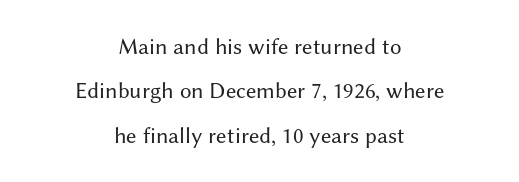
The image shows 23 px text type, upright; set centered, loose line spacing (1.93x), normal letter spacing, not underlined.
